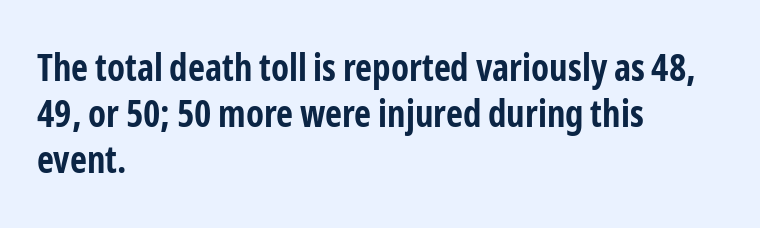
Q: Is the text bold? A: Yes.
Q: Is the text italic (slanted)? A: No, it is upright.
Q: Is the typeface a serif or a sans-serif typeface? A: Sans-serif.
Q: Is the text underlined? A: No.
Q: How is the paragraph aligned? A: Left-aligned.
Q: Is the spacing between letters normal or unusually wide? A: Normal.
Q: Width (condensed, normal, or wide)? A: Condensed.
Q: Stroke contrast? A: Low.
Q: x-height? A: Medium.
Q: Monospaced? A: No.
